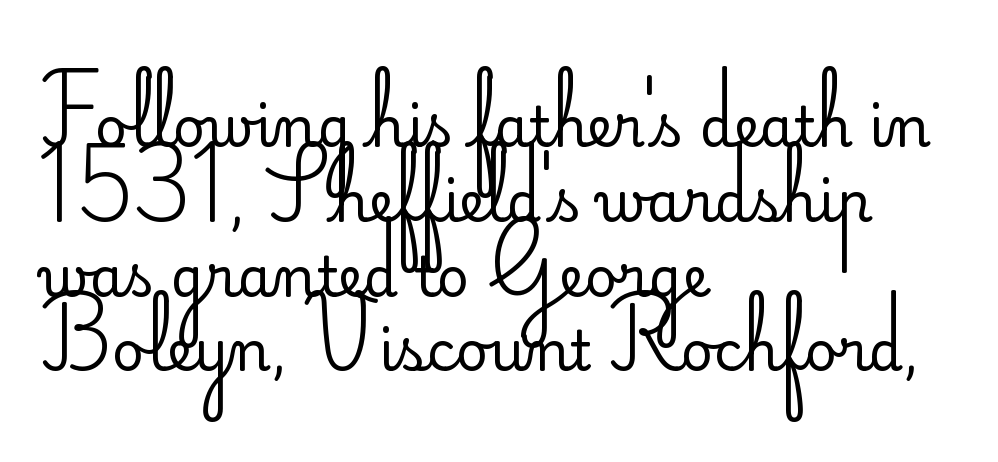
Q: Is the text bold? A: No.
Q: Is the text italic (slanted)? A: No, it is upright.
Q: Is the typeface a serif or a sans-serif typeface? A: Sans-serif.
Q: Is the text underlined? A: No.
Q: How is the paragraph aligned? A: Left-aligned.
Q: Is the spacing between letters normal or unusually wide? A: Normal.
Q: Is the spacing between lines tight, normal or loose? A: Normal.
Q: Width (condensed, normal, or wide)? A: Normal.
Q: Stroke contrast? A: Low.
Q: x-height? A: Small.
Q: Monospaced? A: No.
